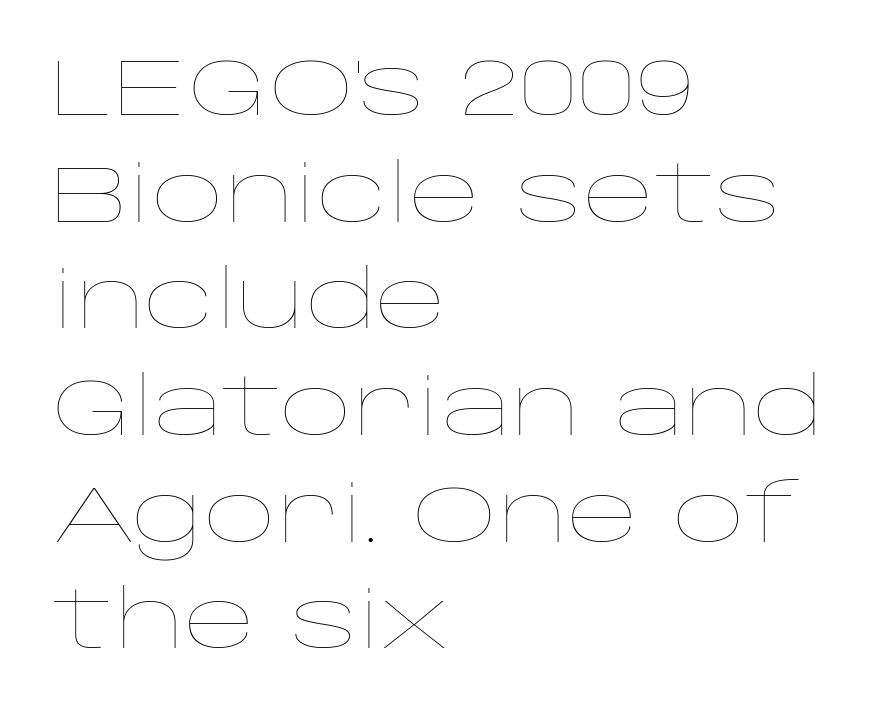
The image shows 79 px thin, wide type, upright; set left-aligned, normal line spacing (1.35x), normal letter spacing, not underlined; low stroke contrast and a large x-height.
